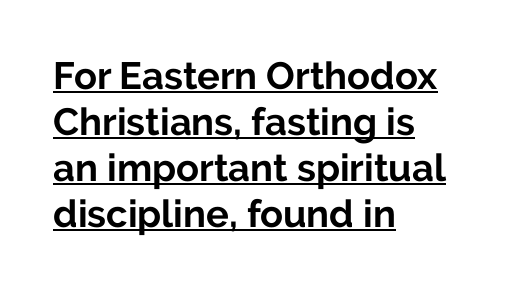
Left-aligned paragraph, ragged on the right. The face used here is proportionally spaced, like ordinary book or web type. You could call the tracking neutral — neither tight nor loose. Its strokes are broad and dark, the hallmark of bold type.
